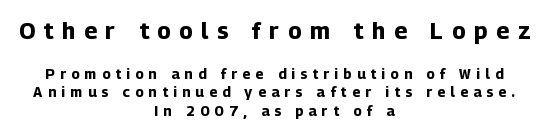
Q: Is the text bold? A: Yes.
Q: Is the text italic (slanted)? A: No, it is upright.
Q: Is the text underlined? A: No.
Q: How is the paragraph aligned? A: Centered.
Q: Is the spacing between letters normal or unusually wide? A: Unusually wide.
Q: Is the spacing between lines tight, normal or loose? A: Normal.
Q: Which block of text is set in a larger size, the first (top) or the second (bottom)? A: The first (top) one.
